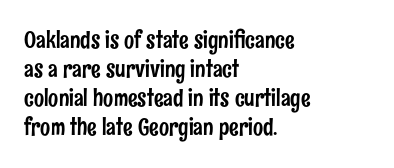
The image shows 24 px text type, upright; set left-aligned, line spacing 1.21x, normal letter spacing, not underlined.
